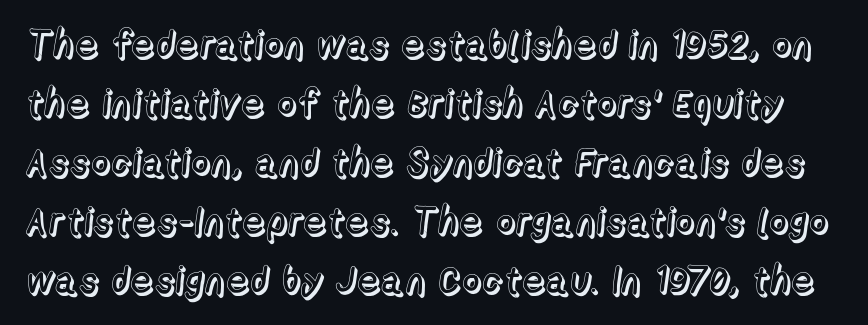
{"width": "normal", "x_height": "medium", "monospaced": "no", "underline": "no", "line_spacing": "normal", "line_spacing_ratio": 1.55, "letter_spacing": "normal", "letter_spacing_em": 0.0, "glyph_px": 38}
